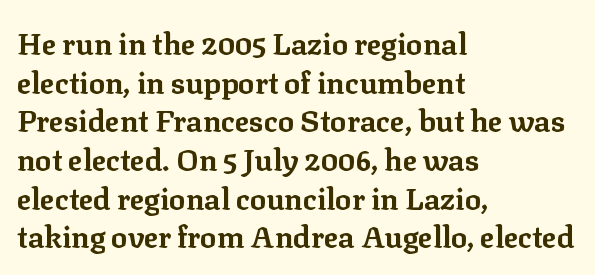
The typesetting leans heavy: a genuine bold. Casual observation: everything's shoved over to the left. Note: serifs present on the glyphs. You can tell it's not italic because the verticals are truly vertical.
